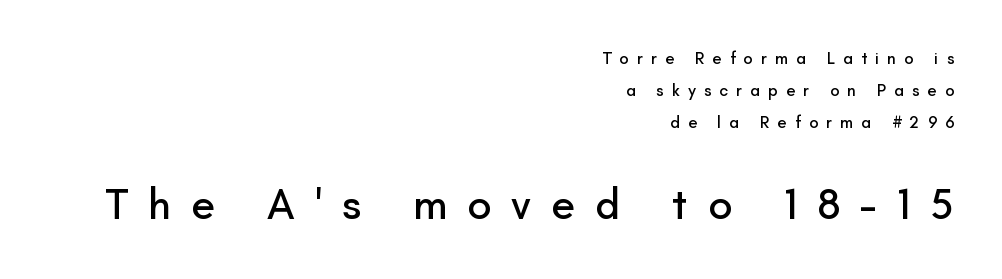
Q: Is the text italic (slanted)? A: No, it is upright.
Q: Is the typeface a serif or a sans-serif typeface? A: Sans-serif.
Q: Is the text underlined? A: No.
Q: How is the paragraph aligned? A: Right-aligned.
Q: Is the spacing between letters normal or unusually wide? A: Unusually wide.
Q: Which block of text is set in a larger size, the first (top) or the second (bottom)? A: The second (bottom) one.
Q: Width (condensed, normal, or wide)? A: Normal.
Q: Stroke contrast? A: Low.
Q: x-height? A: Small.
Q: Monospaced? A: No.
